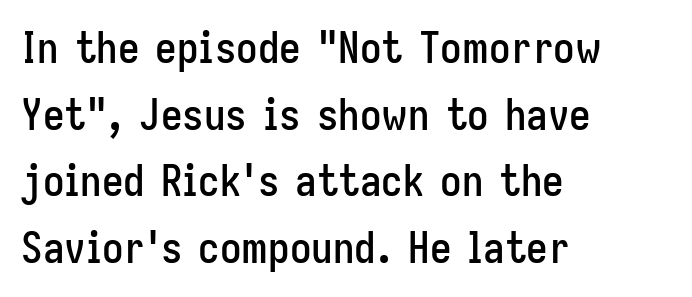
The image shows 43 px condensed sans-serif type, upright; set left-aligned, normal line spacing (1.55x), normal letter spacing, not underlined; low stroke contrast and a medium x-height.
